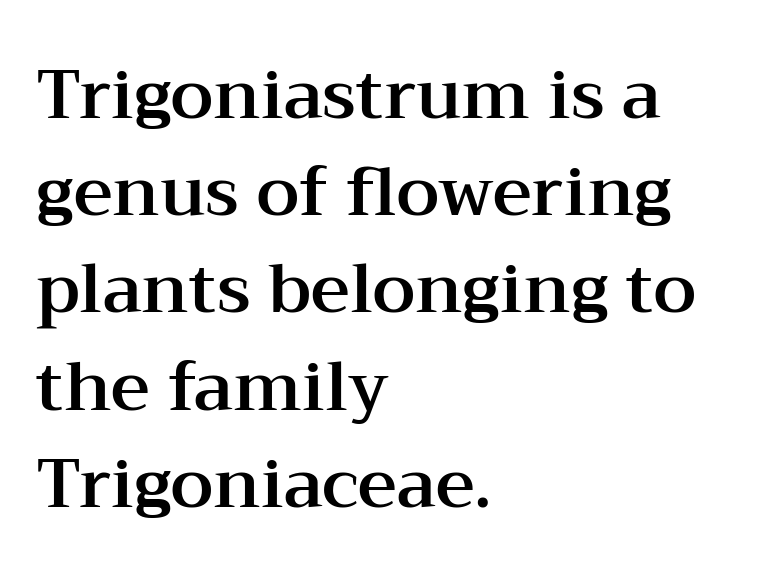
Q: Is the text italic (slanted)? A: No, it is upright.
Q: Is the typeface a serif or a sans-serif typeface? A: Serif.
Q: Is the text underlined? A: No.
Q: How is the paragraph aligned? A: Left-aligned.
Q: Is the spacing between letters normal or unusually wide? A: Normal.
Q: Is the spacing between lines tight, normal or loose? A: Normal.
Q: Width (condensed, normal, or wide)? A: Wide.
Q: Stroke contrast? A: Medium.
Q: x-height? A: Medium.
Q: Monospaced? A: No.
